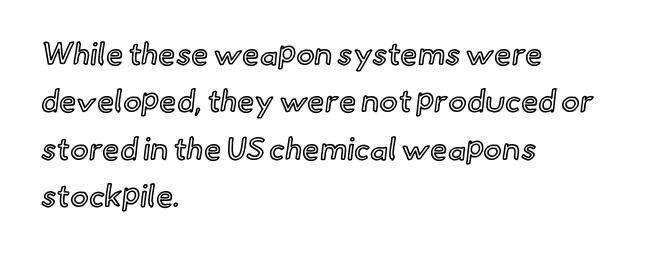
{"width": "normal", "x_height": "small", "monospaced": "no", "underline": "no", "align": "left", "line_spacing": "normal", "line_spacing_ratio": 1.53, "letter_spacing": "normal", "letter_spacing_em": 0.0, "glyph_px": 31}
